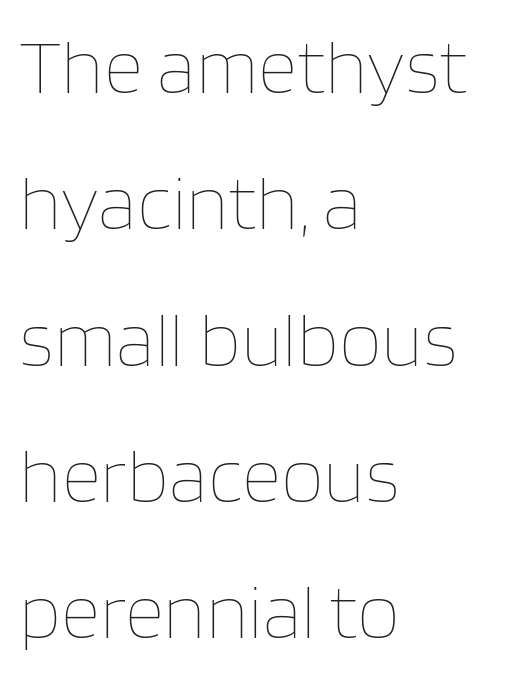
The image shows 77 px thin type, upright; set left-aligned, line spacing 1.77x, normal letter spacing, not underlined; low stroke contrast and a large x-height.
